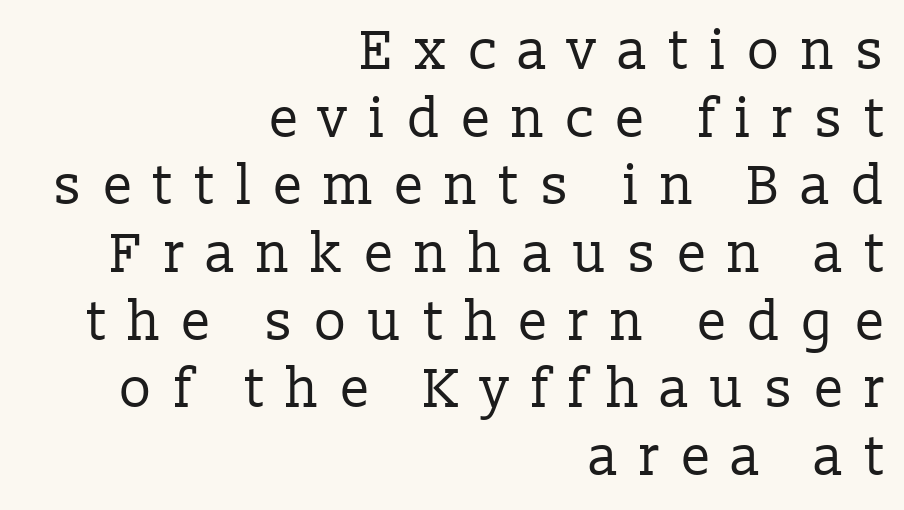
{"serif": "yes", "italic": "no", "bold": "no", "weight": "regular", "width": "normal", "stroke_contrast": "low", "x_height": "medium", "monospaced": "no", "underline": "no", "align": "right", "line_spacing_ratio": 1.23, "letter_spacing": "wide", "letter_spacing_em": 0.37, "glyph_px": 55}
